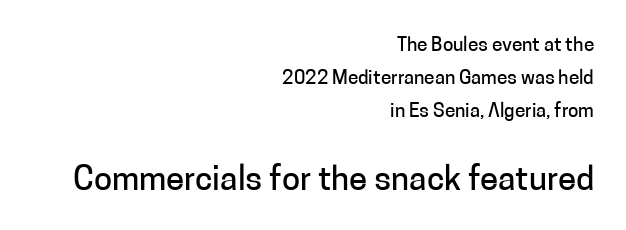
The paragraph has a hard right edge and a soft left edge. Does extra space separate the letters? No, they use regular spacing. The foot of each line stays bare and open. Font category for this specimen: sans-serif.
